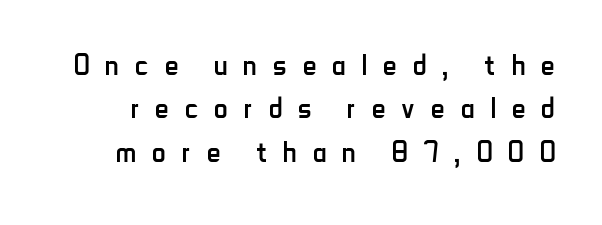
{"serif": "no", "italic": "no", "bold": "no", "weight": "regular", "width": "condensed", "stroke_contrast": "low", "x_height": "small", "monospaced": "no", "underline": "no", "line_spacing": "tight", "line_spacing_ratio": 1.14, "letter_spacing": "wide", "letter_spacing_em": 0.42, "glyph_px": 38}
